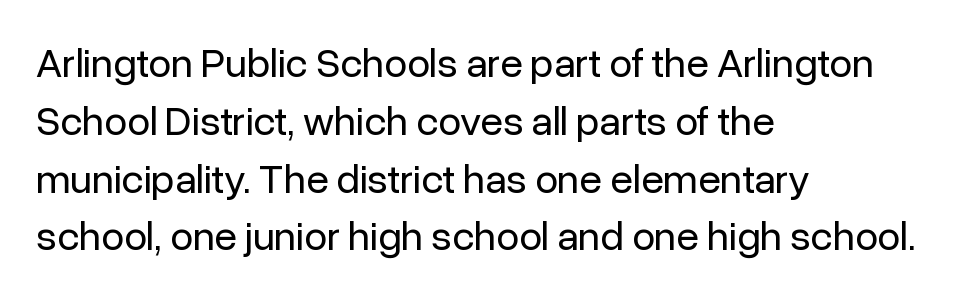
{"serif": "no", "italic": "no", "bold": "no", "weight": "regular", "width": "normal", "stroke_contrast": "low", "x_height": "medium", "monospaced": "no", "underline": "no", "align": "left", "line_spacing": "normal", "line_spacing_ratio": 1.41, "letter_spacing": "normal", "letter_spacing_em": 0.0, "glyph_px": 41}
